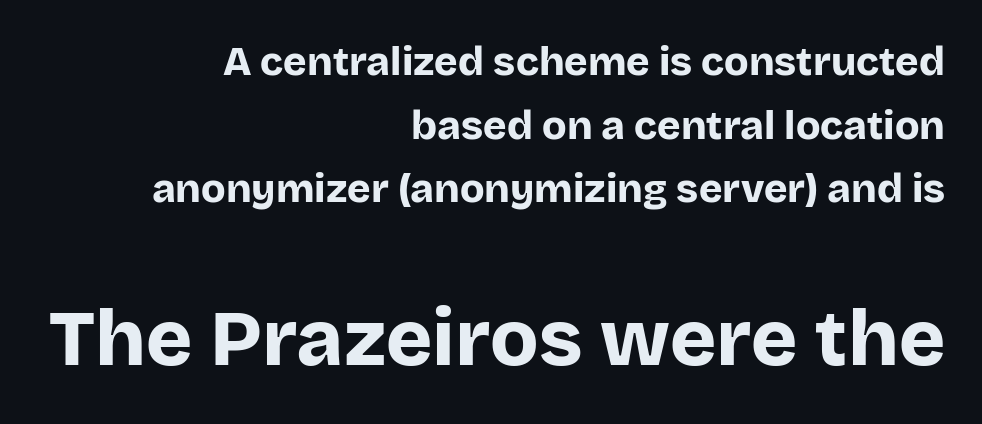
Regarding leading, the lines here are spaced in the standard way. Spacing between characters is what you'd get straight out of the box. The setting favours the right margin, as signatures and pull-quotes sometimes do. These lines carry a lot of weight — the face is fully bold. In this sample the second text group is rendered at the bigger scale. These lines are rendered in a variable-pitch font.
